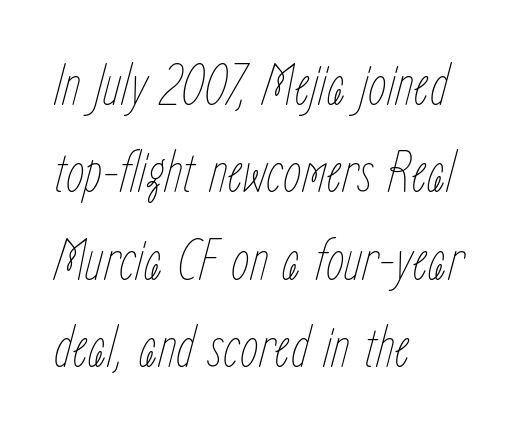
{"italic": "yes", "lean": "right", "slant_degrees": 15, "bold": "no", "weight": "thin", "width": "condensed", "stroke_contrast": "low", "x_height": "medium", "monospaced": "no", "underline": "no", "align": "left", "line_spacing": "normal", "line_spacing_ratio": 1.48, "letter_spacing": "normal", "letter_spacing_em": 0.0, "glyph_px": 59}
